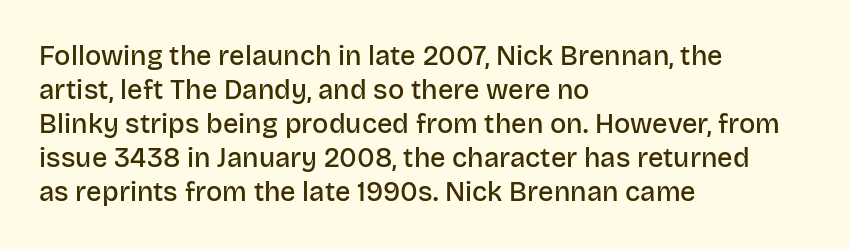
The image shows 27 px text type, upright; set left-aligned, normal line spacing (1.26x), normal letter spacing, not underlined.
